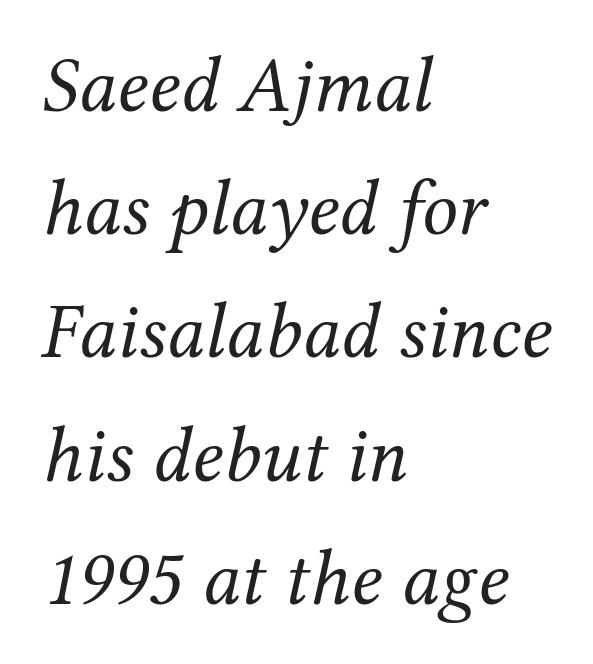
Q: Is the text bold? A: No.
Q: Is the text italic (slanted)? A: Yes, it leans right by about 12 degrees.
Q: Is the typeface a serif or a sans-serif typeface? A: Serif.
Q: Is the text underlined? A: No.
Q: How is the paragraph aligned? A: Left-aligned.
Q: Is the spacing between letters normal or unusually wide? A: Normal.
Q: Is the spacing between lines tight, normal or loose? A: Normal.
Q: Width (condensed, normal, or wide)? A: Normal.
Q: Stroke contrast? A: Medium.
Q: x-height? A: Medium.
Q: Monospaced? A: No.
